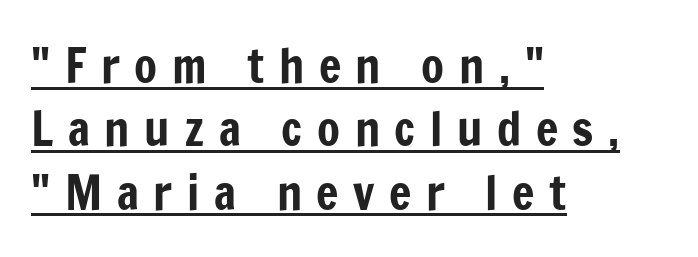
{"serif": "no", "italic": "no", "width": "condensed", "stroke_contrast": "low", "x_height": "medium", "monospaced": "no", "underline": "yes", "align": "left", "line_spacing": "normal", "line_spacing_ratio": 1.35, "letter_spacing": "wide", "letter_spacing_em": 0.31, "glyph_px": 47}
